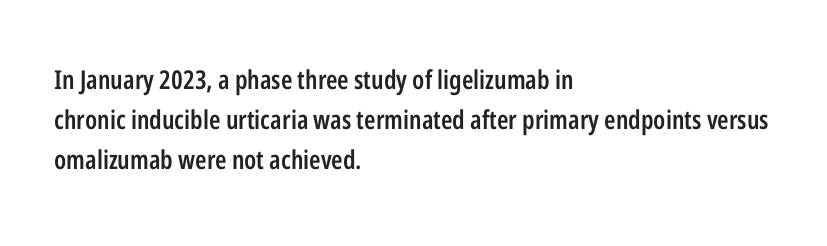
{"italic": "no", "bold": "semi", "underline": "no", "align": "left", "line_spacing": "normal", "line_spacing_ratio": 1.53, "letter_spacing": "normal", "letter_spacing_em": 0.0, "glyph_px": 26}
